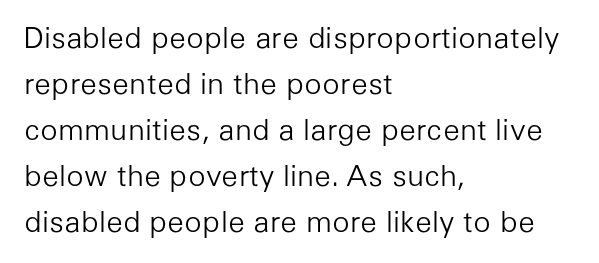
Q: Is the text bold? A: No.
Q: Is the text italic (slanted)? A: No, it is upright.
Q: Is the typeface a serif or a sans-serif typeface? A: Sans-serif.
Q: Is the text underlined? A: No.
Q: How is the paragraph aligned? A: Left-aligned.
Q: Is the spacing between letters normal or unusually wide? A: Normal.
Q: Is the spacing between lines tight, normal or loose? A: Normal.
Q: Width (condensed, normal, or wide)? A: Normal.
Q: Stroke contrast? A: Low.
Q: x-height? A: Medium.
Q: Monospaced? A: No.
